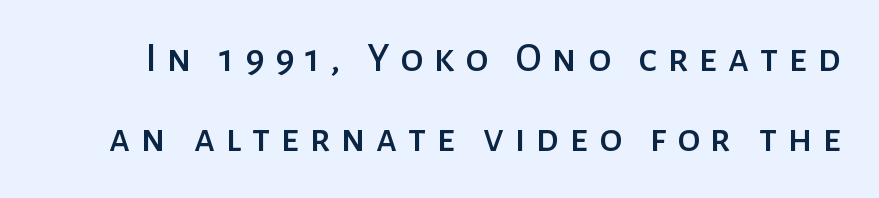
{"serif": "no", "italic": "no", "width": "normal", "stroke_contrast": "low", "x_height": "medium", "monospaced": "no", "underline": "no", "line_spacing": "loose", "line_spacing_ratio": 1.95, "letter_spacing": "wide", "letter_spacing_em": 0.26, "glyph_px": 41}
